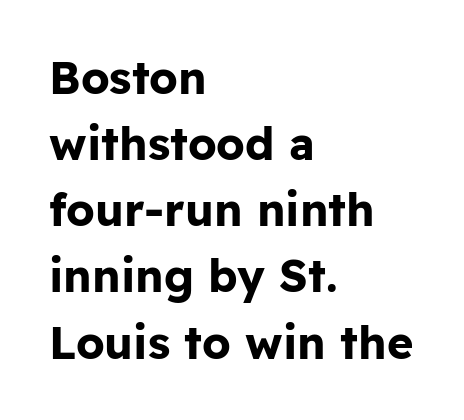
{"serif": "no", "italic": "no", "bold": "yes", "weight": "bold", "width": "normal", "stroke_contrast": "low", "x_height": "medium", "monospaced": "no", "underline": "no", "align": "left", "line_spacing": "normal", "line_spacing_ratio": 1.47, "letter_spacing": "normal", "letter_spacing_em": 0.0, "glyph_px": 45}
